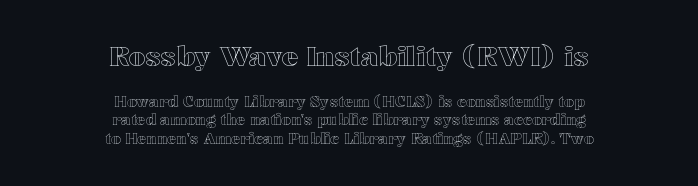
The image shows 27 px text type, upright; set centered, line spacing 1.21x, normal letter spacing, not underlined; the first (top) block is 1.8x larger.
